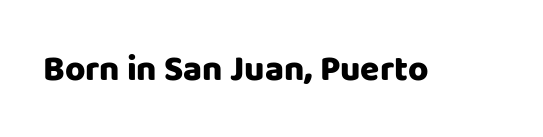
{"serif": "no", "italic": "no", "bold": "yes", "weight": "heavy", "width": "normal", "stroke_contrast": "low", "x_height": "large", "monospaced": "no", "underline": "no", "letter_spacing": "normal", "letter_spacing_em": 0.0, "glyph_px": 35}
